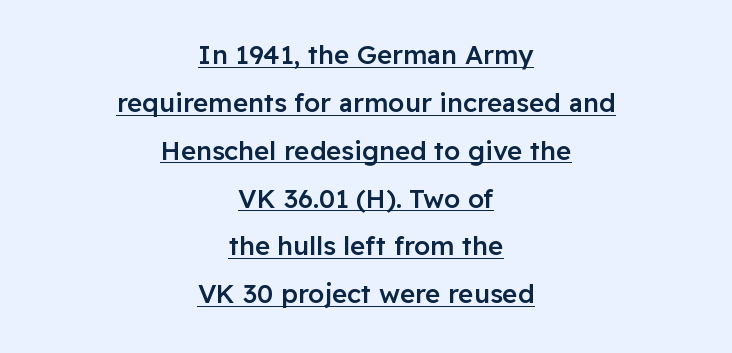
The image shows 26 px text type, upright; set centered, line spacing 1.84x, normal letter spacing, underlined.
